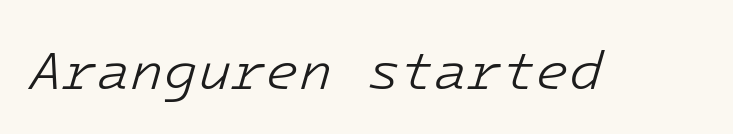
The words here are not underlined. The gaps between neighbouring characters are ordinary and unremarkable. Unbolded letterforms with no extra heft. Does the lettering tilt? It does — this is italic.
